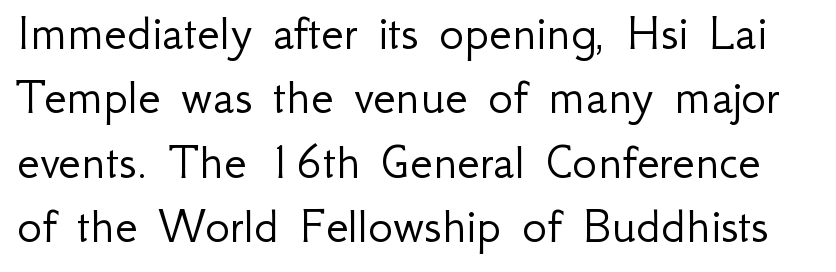
{"serif": "no", "italic": "no", "bold": "no", "weight": "light", "width": "normal", "stroke_contrast": "low", "x_height": "small", "monospaced": "no", "underline": "no", "line_spacing_ratio": 1.24, "letter_spacing": "normal", "letter_spacing_em": 0.0, "glyph_px": 52}
